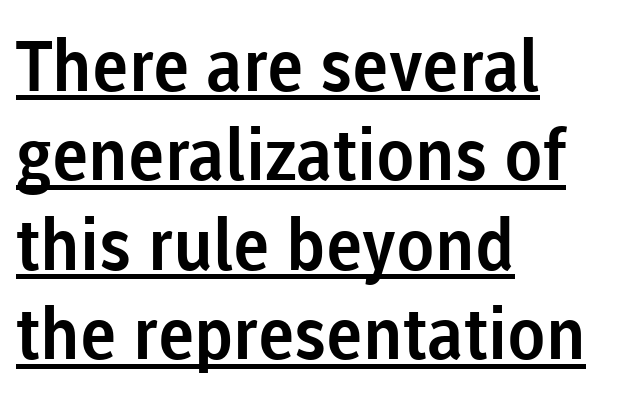
The lettering holds an erect, upright posture throughout. The typeface chosen for these lines omits serifs. Think of a printed novel: that variable character pitch is what you see here. Students, observe: this is what conventionally led text looks like. Does a line run under the words? Yes, clearly.
